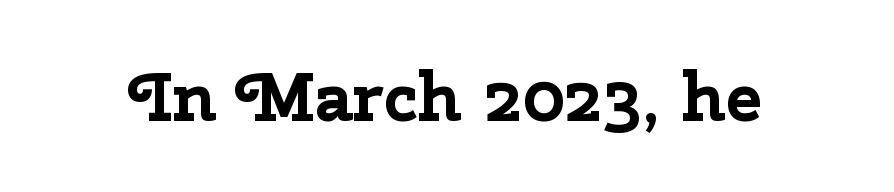
The image shows 69 px bold sans-serif type, upright; set normal letter spacing, not underlined; low stroke contrast and a medium x-height.
